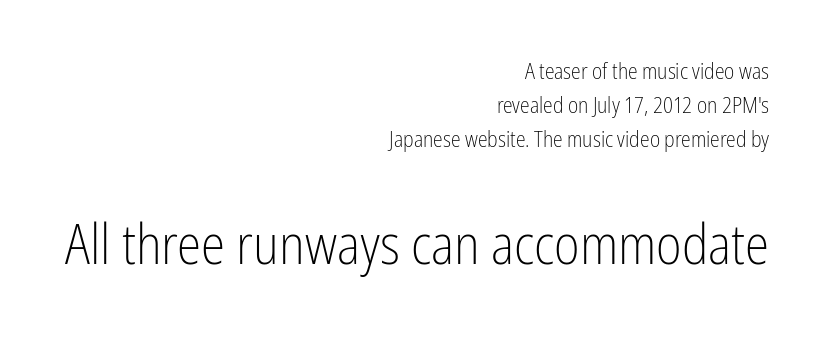
The image shows 55 px light, condensed sans-serif type, upright; set right-aligned, normal line spacing (1.54x), normal letter spacing, not underlined; the second (bottom) block is 2.5x larger; low stroke contrast and a medium x-height.
